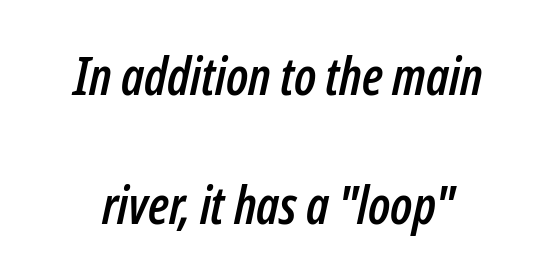
Q: Is the text italic (slanted)? A: Yes, it leans right by about 12 degrees.
Q: Is the text underlined? A: No.
Q: Is the spacing between letters normal or unusually wide? A: Normal.
Q: Is the spacing between lines tight, normal or loose? A: Loose.
Q: Width (condensed, normal, or wide)? A: Condensed.
Q: Stroke contrast? A: Low.
Q: x-height? A: Medium.
Q: Monospaced? A: No.
